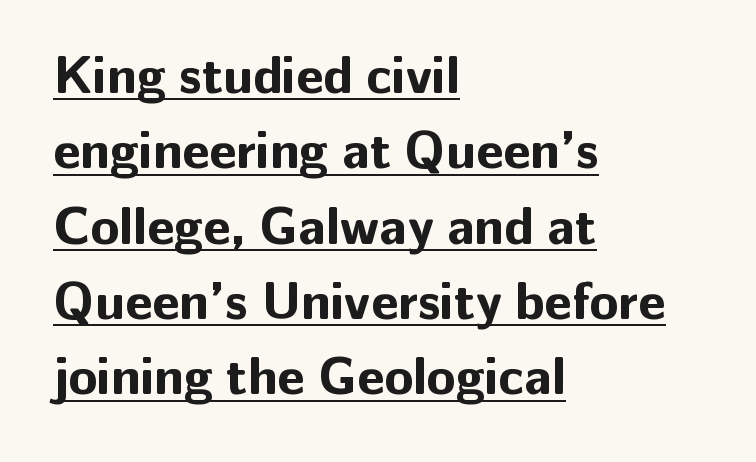
The image shows 53 px bold sans-serif type, upright; set left-aligned, normal line spacing (1.42x), normal letter spacing, underlined; low stroke contrast and a medium x-height.
